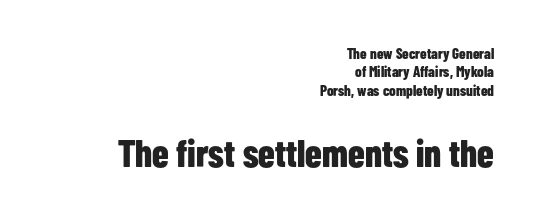
Q: Is the text bold? A: Yes.
Q: Is the text italic (slanted)? A: No, it is upright.
Q: Is the typeface a serif or a sans-serif typeface? A: Sans-serif.
Q: Is the text underlined? A: No.
Q: How is the paragraph aligned? A: Right-aligned.
Q: Is the spacing between letters normal or unusually wide? A: Normal.
Q: Which block of text is set in a larger size, the first (top) or the second (bottom)? A: The second (bottom) one.
Q: Width (condensed, normal, or wide)? A: Condensed.
Q: Stroke contrast? A: Low.
Q: x-height? A: Medium.
Q: Monospaced? A: No.
